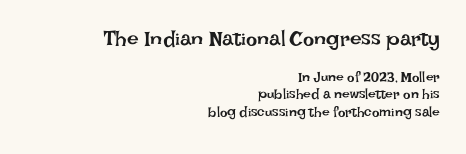
All the whitespace from short lines collects on the left. The font is comparable to plain body text, perhaps lighter. Two sizes are in play, and the larger belongs to the first block. Letters rest on an invisible, unmarked baseline. Is there any slant? The stems are plumb. Students, note that the glyphs here touch the page at normal intervals.
